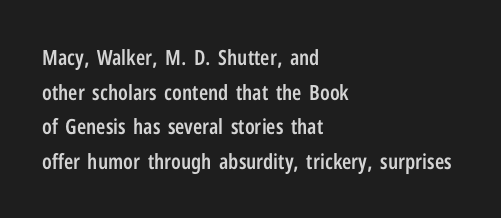
The image shows 21 px text type, upright; set left-aligned, normal line spacing (1.65x), normal letter spacing, not underlined.
